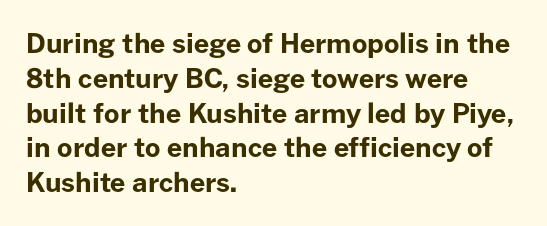
The image shows 27 px bold type, upright; set left-aligned, normal line spacing (1.29x), normal letter spacing, not underlined.
